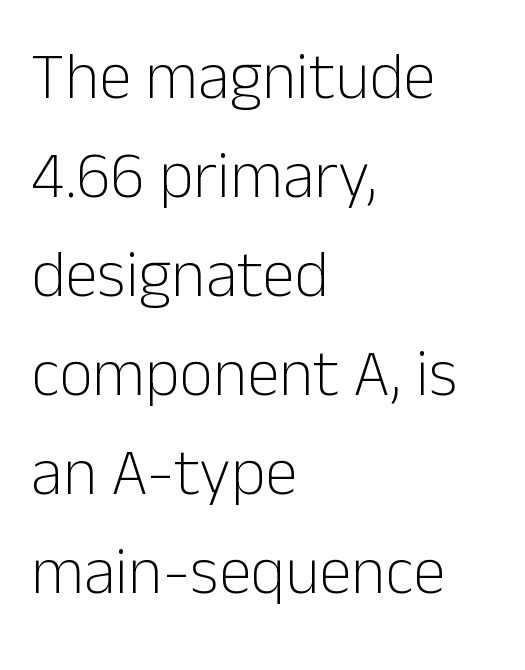
{"serif": "no", "italic": "no", "bold": "no", "weight": "light", "width": "normal", "stroke_contrast": "low", "x_height": "medium", "monospaced": "no", "underline": "no", "align": "left", "line_spacing": "normal", "line_spacing_ratio": 1.5, "letter_spacing": "normal", "letter_spacing_em": 0.0, "glyph_px": 66}
